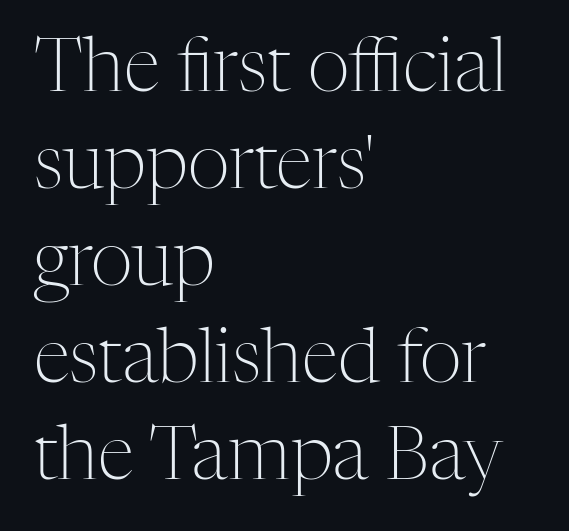
Is the letter spacing exaggerated? No — it looks like the ordinary default. Bare-footed words on every line. The typeface chosen for these lines features serifs. Spacing verdict: proportional, widths tailored to each character.
